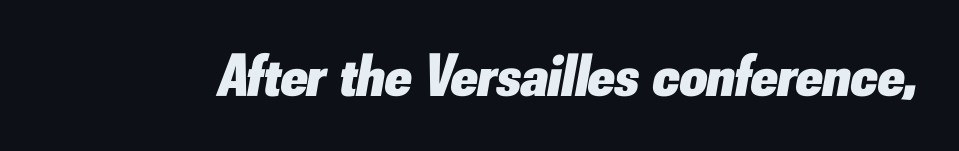
Q: Is the text bold? A: Yes.
Q: Is the text italic (slanted)? A: Yes, it leans right by about 10 degrees.
Q: Is the text underlined? A: No.
Q: Is the spacing between letters normal or unusually wide? A: Normal.
Q: Width (condensed, normal, or wide)? A: Normal.
Q: Stroke contrast? A: Low.
Q: x-height? A: Small.
Q: Monospaced? A: No.
